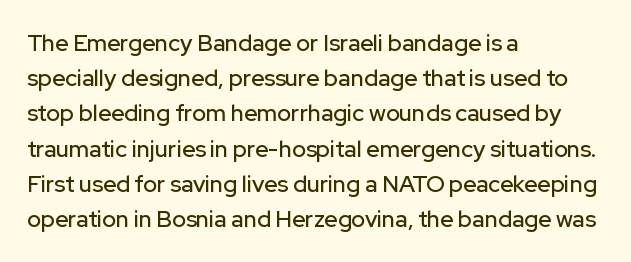
The designer left line spacing at the default. The face used here is rendered with its standard letterfit. The letters stand upright; this is a roman face. The rag falls on the right side of this text block. The words here are not underlined.
